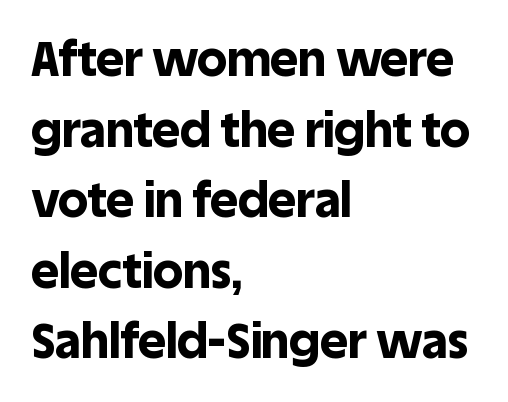
{"serif": "no", "italic": "no", "bold": "yes", "weight": "bold", "width": "normal", "x_height": "large", "monospaced": "no", "underline": "no", "align": "left", "line_spacing": "normal", "line_spacing_ratio": 1.47, "letter_spacing": "normal", "letter_spacing_em": 0.0, "glyph_px": 48}
